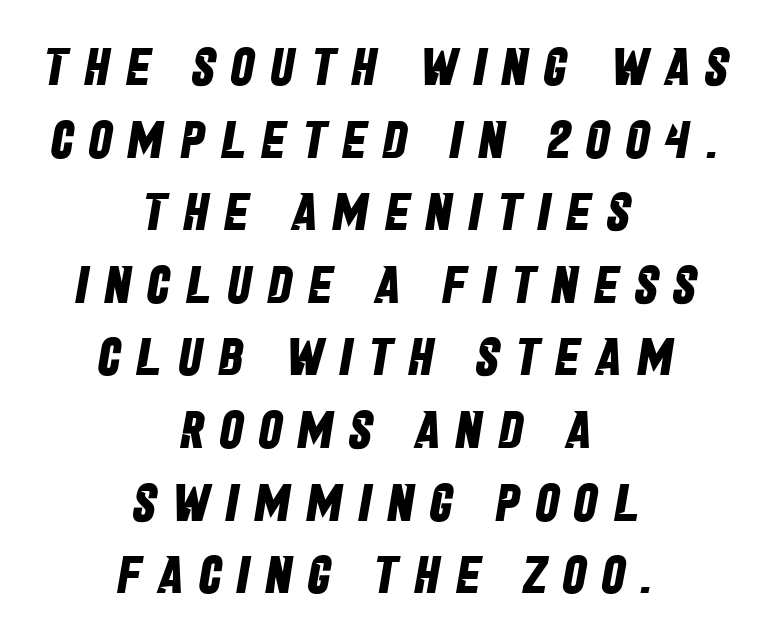
Baseline-to-baseline distance is the conventional proportion of letter height. The gap between lines stays unmarked. These lines are rendered in a variable-pitch font. Someone cranked the tracking dial way up on this one. I'd describe the lettering as bold — thick and assertive. The lines are quadded center.
